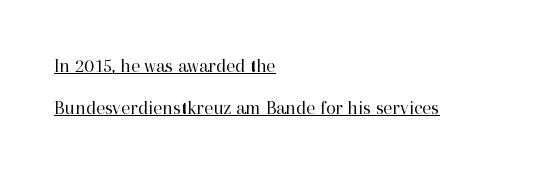
Q: Is the text bold? A: No.
Q: Is the text italic (slanted)? A: No, it is upright.
Q: Is the text underlined? A: Yes.
Q: How is the paragraph aligned? A: Left-aligned.
Q: Is the spacing between letters normal or unusually wide? A: Normal.
Q: Is the spacing between lines tight, normal or loose? A: Loose.
